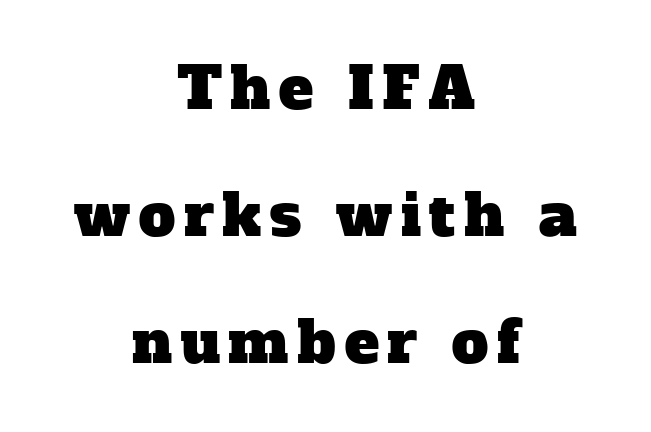
{"serif": "yes", "width": "normal", "stroke_contrast": "low", "x_height": "medium", "monospaced": "no", "underline": "no", "align": "center", "line_spacing": "loose", "line_spacing_ratio": 2.19, "glyph_px": 58}
